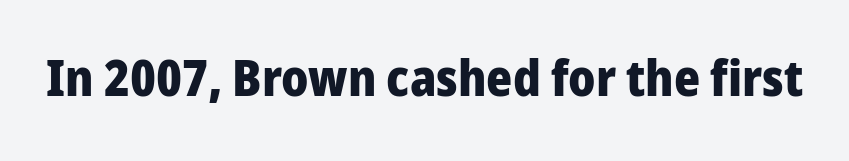
The image shows 50 px heavy sans-serif type, upright; set normal letter spacing, not underlined; low stroke contrast and a medium x-height.
